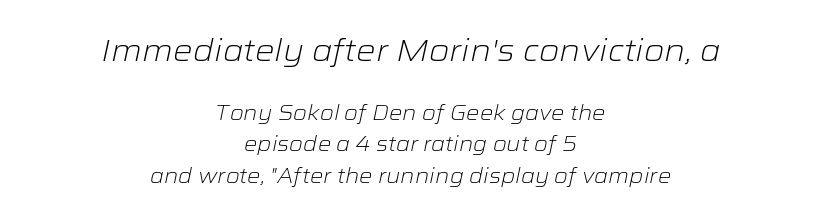
Q: Is the text bold? A: No.
Q: Is the text italic (slanted)? A: Yes, it leans right by about 12 degrees.
Q: Is the text underlined? A: No.
Q: How is the paragraph aligned? A: Centered.
Q: Is the spacing between letters normal or unusually wide? A: Normal.
Q: Is the spacing between lines tight, normal or loose? A: Normal.
Q: Which block of text is set in a larger size, the first (top) or the second (bottom)? A: The first (top) one.
Q: Width (condensed, normal, or wide)? A: Wide.
Q: Stroke contrast? A: Low.
Q: x-height? A: Medium.
Q: Monospaced? A: No.
